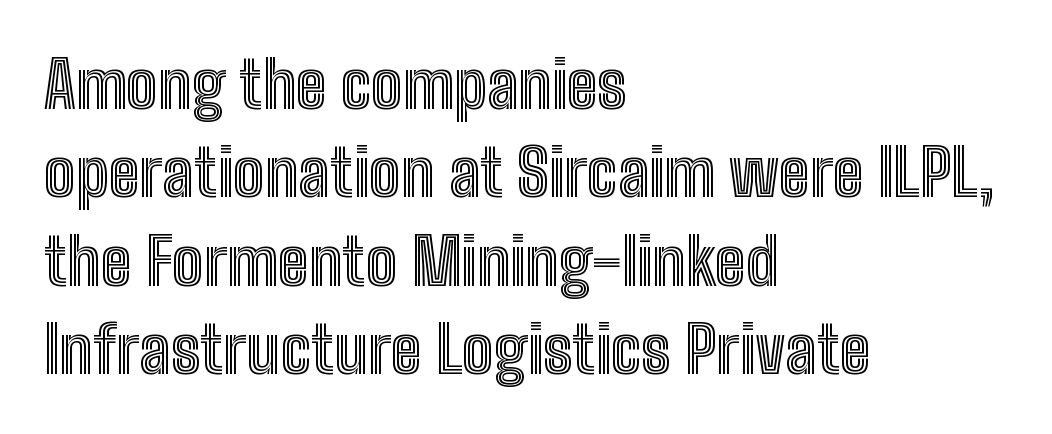
{"italic": "no", "width": "condensed", "x_height": "medium", "monospaced": "no", "underline": "no", "align": "left", "line_spacing": "normal", "line_spacing_ratio": 1.34, "letter_spacing": "normal", "letter_spacing_em": 0.0, "glyph_px": 66}
